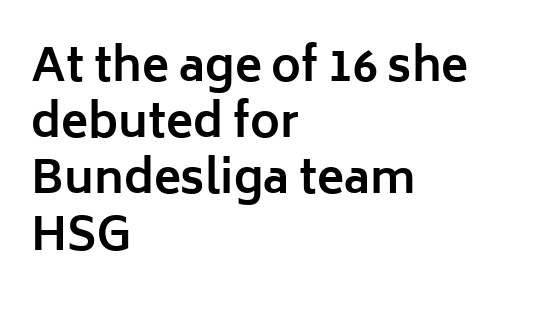
Q: Is the text bold? A: Yes.
Q: Is the text italic (slanted)? A: No, it is upright.
Q: Is the typeface a serif or a sans-serif typeface? A: Sans-serif.
Q: Is the text underlined? A: No.
Q: How is the paragraph aligned? A: Left-aligned.
Q: Is the spacing between letters normal or unusually wide? A: Normal.
Q: Is the spacing between lines tight, normal or loose? A: Normal.
Q: Width (condensed, normal, or wide)? A: Normal.
Q: Stroke contrast? A: Low.
Q: x-height? A: Medium.
Q: Monospaced? A: No.
